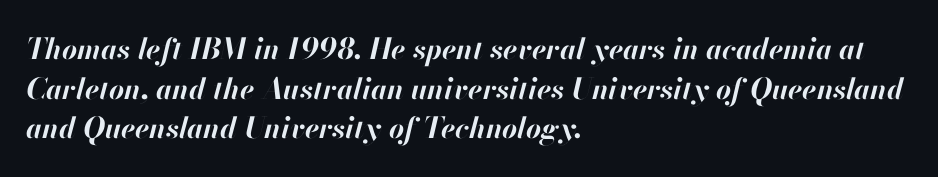
{"italic": "yes", "lean": "right", "slant_degrees": 13, "bold": "yes", "weight": "bold", "width": "normal", "stroke_contrast": "high", "x_height": "small", "monospaced": "no", "underline": "no", "align": "left", "line_spacing": "normal", "line_spacing_ratio": 1.37, "letter_spacing": "normal", "letter_spacing_em": 0.0, "glyph_px": 29}
